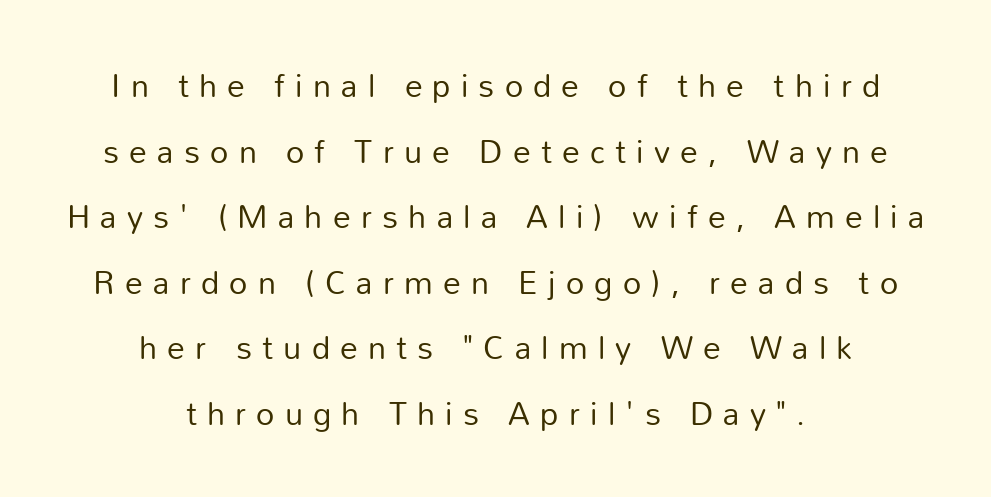
The image shows 32 px regular-weight sans-serif type, upright; set centered, loose line spacing (2.05x), unusually wide letter spacing (+0.32 em), not underlined; low stroke contrast and a medium x-height.
